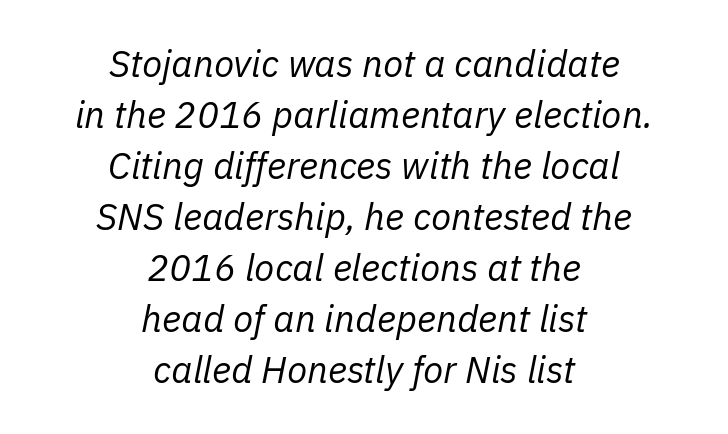
The image shows 37 px regular-weight type, italic (leaning right); set centered, normal line spacing (1.38x), normal letter spacing, not underlined; low stroke contrast and a medium x-height.
